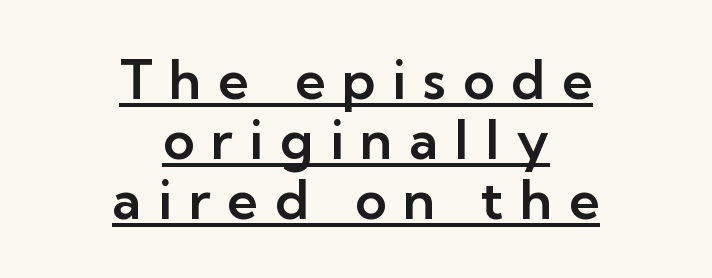
{"serif": "no", "italic": "no", "width": "normal", "stroke_contrast": "low", "x_height": "medium", "monospaced": "no", "underline": "yes", "align": "center", "line_spacing": "tight", "line_spacing_ratio": 1.11, "letter_spacing": "wide", "letter_spacing_em": 0.31, "glyph_px": 54}
